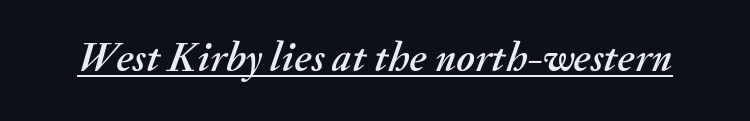
Each letter keeps its own natural width here, so spacing adapts to shape. This is oblique type, the kind used for emphasis or titles. A continuous stroke trails under the words, as in a hyperlink. This rendering leaves character spacing at its baseline value.
